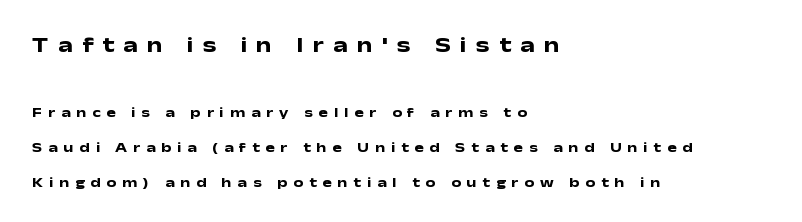
The letters stand upright; this is a roman face. If you drew a ruler down the left edge, every line would touch it. Character size in the leading block exceeds that of the trailing block. Tracking value appears strongly positive — letters spread wide.
